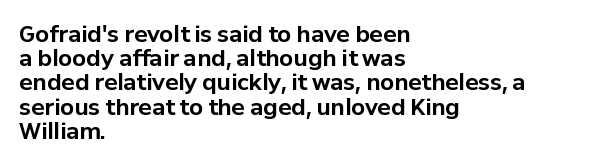
Q: Is the text bold? A: Yes.
Q: Is the text italic (slanted)? A: No, it is upright.
Q: Is the text underlined? A: No.
Q: How is the paragraph aligned? A: Left-aligned.
Q: Is the spacing between letters normal or unusually wide? A: Normal.
Q: Is the spacing between lines tight, normal or loose? A: Tight.
